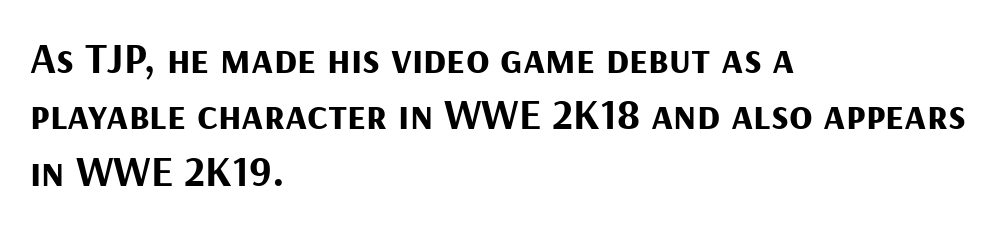
Q: Is the text bold? A: Yes.
Q: Is the text italic (slanted)? A: No, it is upright.
Q: Is the typeface a serif or a sans-serif typeface? A: Sans-serif.
Q: Is the text underlined? A: No.
Q: How is the paragraph aligned? A: Left-aligned.
Q: Is the spacing between letters normal or unusually wide? A: Normal.
Q: Is the spacing between lines tight, normal or loose? A: Normal.
Q: Width (condensed, normal, or wide)? A: Normal.
Q: Stroke contrast? A: Medium.
Q: x-height? A: Medium.
Q: Monospaced? A: No.
